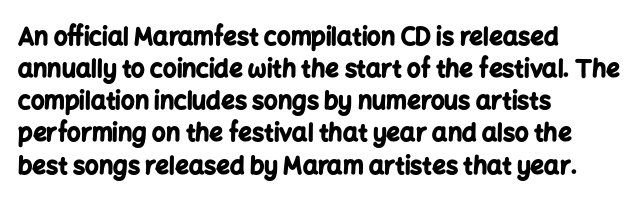
{"italic": "no", "bold": "yes", "underline": "no", "align": "left", "line_spacing": "normal", "line_spacing_ratio": 1.34, "letter_spacing": "normal", "letter_spacing_em": 0.0, "glyph_px": 24}
